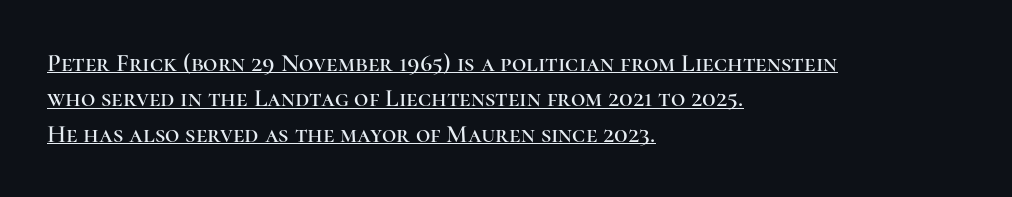
{"italic": "no", "underline": "yes", "align": "left", "line_spacing": "normal", "line_spacing_ratio": 1.42, "letter_spacing": "normal", "letter_spacing_em": 0.0, "glyph_px": 25}
